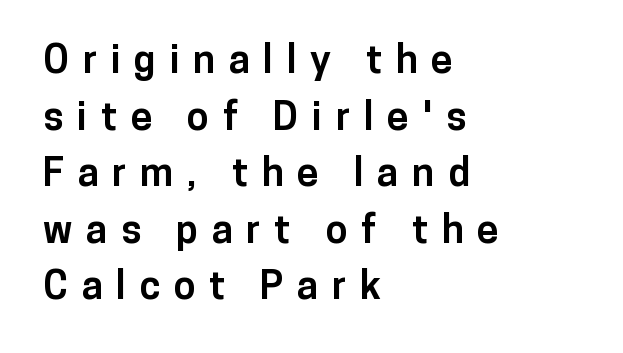
The image shows 39 px bold sans-serif type, upright; set left-aligned, normal line spacing (1.45x), unusually wide letter spacing (+0.35 em), not underlined; low stroke contrast and a medium x-height.
